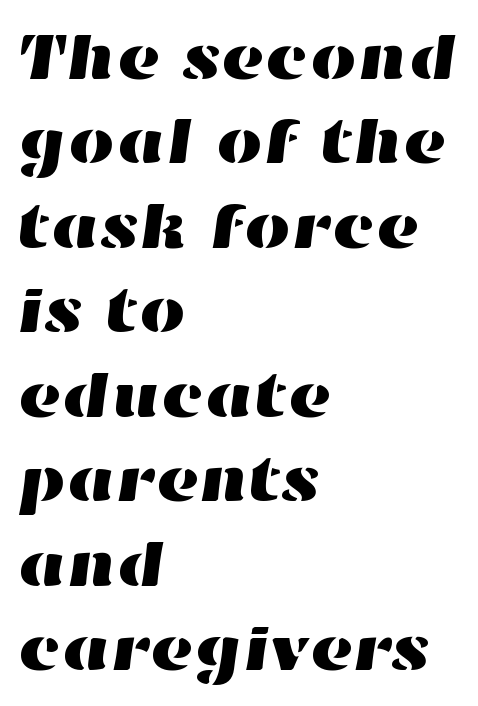
{"width": "wide", "stroke_contrast": "high", "x_height": "medium", "monospaced": "no", "underline": "no", "align": "left", "line_spacing": "normal", "line_spacing_ratio": 1.28, "letter_spacing": "normal", "letter_spacing_em": 0.0, "glyph_px": 66}
